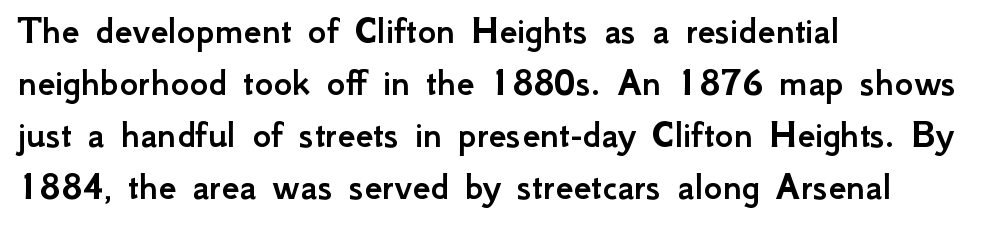
Students, note that the glyphs here touch the page at normal intervals. A typesetter would call this proportional, since set widths differ per character. This rendering employs a face without finishing strokes, i.e., a sans-serif. All the whitespace from short lines collects on the right. Evenly set lines give the paragraph a standard silhouette.
